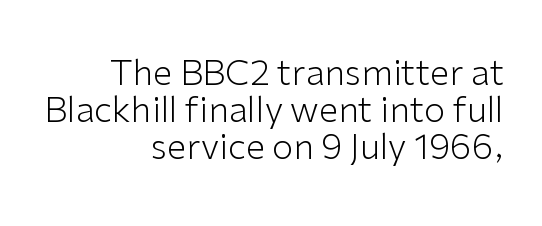
{"serif": "no", "italic": "no", "bold": "no", "weight": "light", "width": "normal", "stroke_contrast": "low", "x_height": "medium", "monospaced": "no", "underline": "no", "align": "right", "line_spacing": "tight", "line_spacing_ratio": 1.06, "letter_spacing": "normal", "letter_spacing_em": 0.0, "glyph_px": 35}
